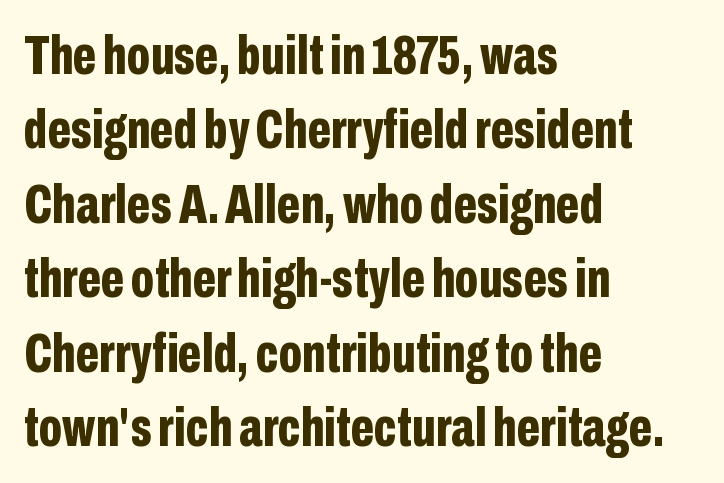
Q: Is the text bold? A: Yes.
Q: Is the text italic (slanted)? A: No, it is upright.
Q: Is the typeface a serif or a sans-serif typeface? A: Sans-serif.
Q: Is the text underlined? A: No.
Q: How is the paragraph aligned? A: Left-aligned.
Q: Is the spacing between letters normal or unusually wide? A: Normal.
Q: Is the spacing between lines tight, normal or loose? A: Normal.
Q: Width (condensed, normal, or wide)? A: Condensed.
Q: Stroke contrast? A: Low.
Q: x-height? A: Medium.
Q: Monospaced? A: No.
